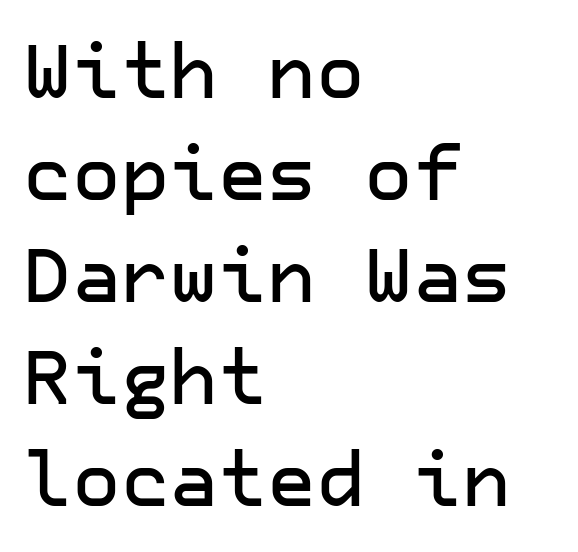
{"serif": "no", "italic": "no", "width": "normal", "stroke_contrast": "low", "x_height": "medium", "underline": "no", "align": "left", "line_spacing": "normal", "line_spacing_ratio": 1.36, "letter_spacing": "normal", "letter_spacing_em": 0.0, "glyph_px": 75}
